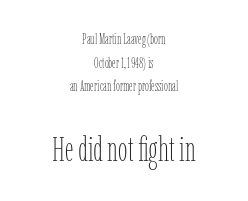
{"italic": "no", "bold": "no", "weight": "thin", "width": "condensed", "stroke_contrast": "low", "x_height": "medium", "monospaced": "no", "underline": "no", "align": "center", "line_spacing": "normal", "line_spacing_ratio": 1.69, "letter_spacing": "normal", "letter_spacing_em": 0.0, "larger_block": "second", "size_ratio": 2.43, "glyph_px": 34}
